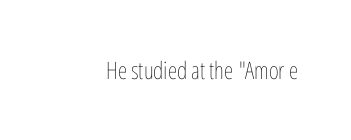
Only glyphs here, with clear space below each row. Notice how the stems are strictly vertical — no italics here. Between one letter and the next there's only the usual sliver of space. Is this a heavy cut? Hardly; it is regular or lighter.
